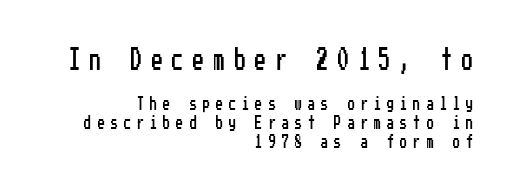
The face used here appears at its bigger size in the upper chunk. Is there much room between lines? A standard amount, neither cramped nor airy. A clean baseline with only descenders dipping below it. Nope, not italic — everything's standing straight. Which margin do the lines hug? The right one — the left edge is uneven. The passage shown has open, widely tracked lettering throughout.
